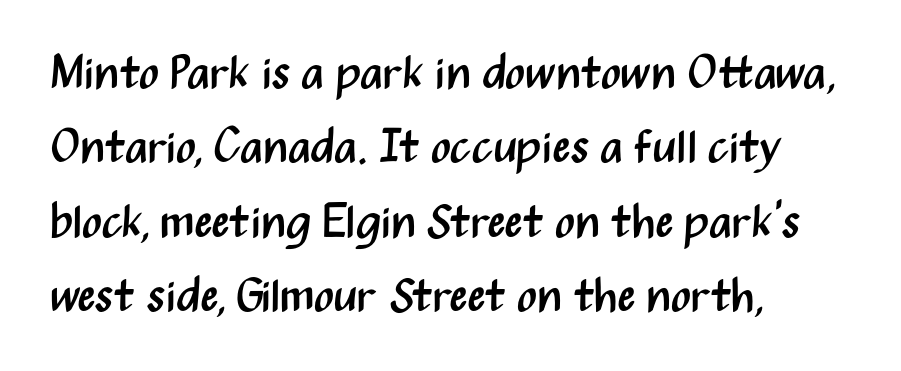
{"serif": "no", "italic": "no", "bold": "no", "weight": "regular", "width": "condensed", "stroke_contrast": "medium", "x_height": "medium", "monospaced": "no", "underline": "no", "align": "left", "line_spacing": "normal", "line_spacing_ratio": 1.58, "letter_spacing": "normal", "letter_spacing_em": 0.0, "glyph_px": 47}
